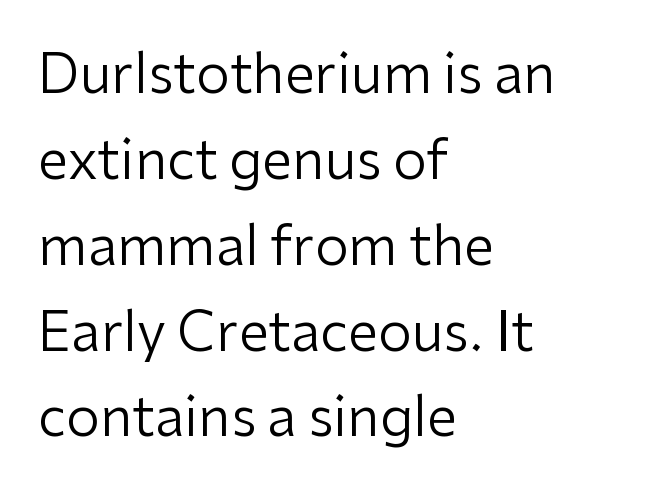
Q: Is the text bold? A: No.
Q: Is the text italic (slanted)? A: No, it is upright.
Q: Is the typeface a serif or a sans-serif typeface? A: Sans-serif.
Q: Is the text underlined? A: No.
Q: How is the paragraph aligned? A: Left-aligned.
Q: Is the spacing between letters normal or unusually wide? A: Normal.
Q: Is the spacing between lines tight, normal or loose? A: Normal.
Q: Width (condensed, normal, or wide)? A: Normal.
Q: Stroke contrast? A: Low.
Q: x-height? A: Medium.
Q: Monospaced? A: No.
